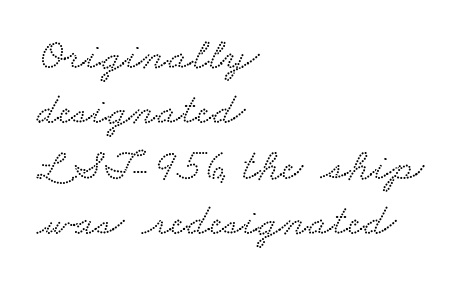
{"serif": "yes", "width": "wide", "stroke_contrast": "low", "x_height": "small", "monospaced": "no", "underline": "no", "align": "left", "line_spacing_ratio": 1.23, "letter_spacing": "normal", "letter_spacing_em": 0.0, "glyph_px": 45}
